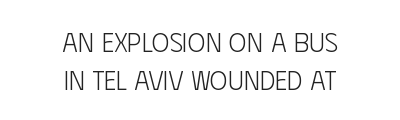
Style check: upright. These lines are centered, leaving both edges ragged. Compared with typical paragraphs, the rows here are spaced about the same. The weight would be labelled regular, book, light, or lighter still. Short note: letters normally spaced. Letters rest on an invisible, unmarked baseline.
